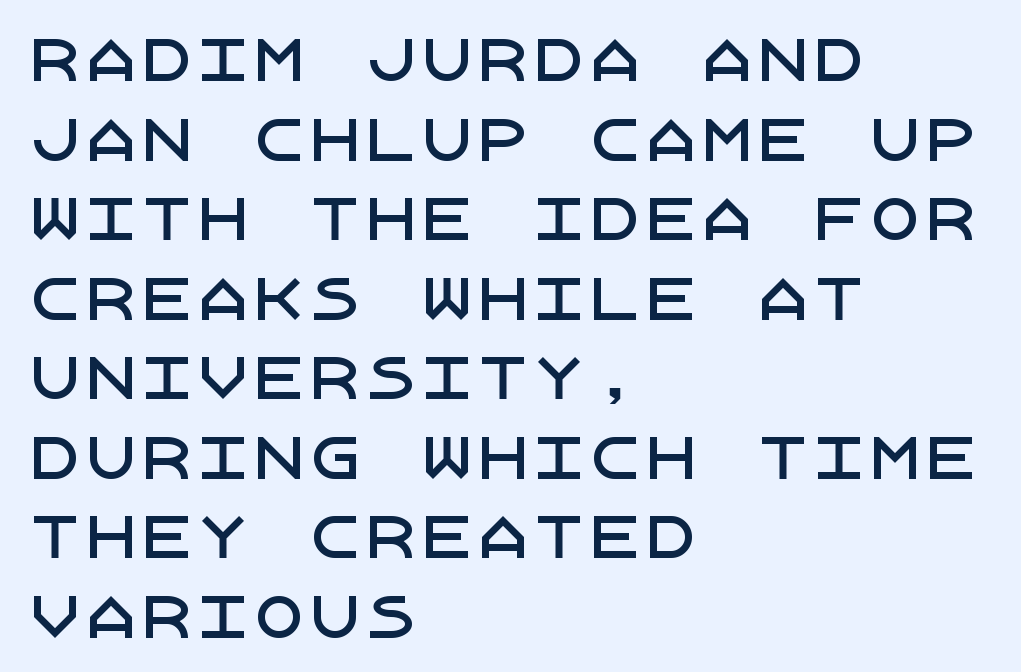
Q: Is the text italic (slanted)? A: No, it is upright.
Q: Is the typeface a serif or a sans-serif typeface? A: Sans-serif.
Q: Is the text underlined? A: No.
Q: How is the paragraph aligned? A: Left-aligned.
Q: Is the spacing between letters normal or unusually wide? A: Normal.
Q: Is the spacing between lines tight, normal or loose? A: Normal.
Q: Width (condensed, normal, or wide)? A: Normal.
Q: Stroke contrast? A: Low.
Q: x-height? A: Large.
